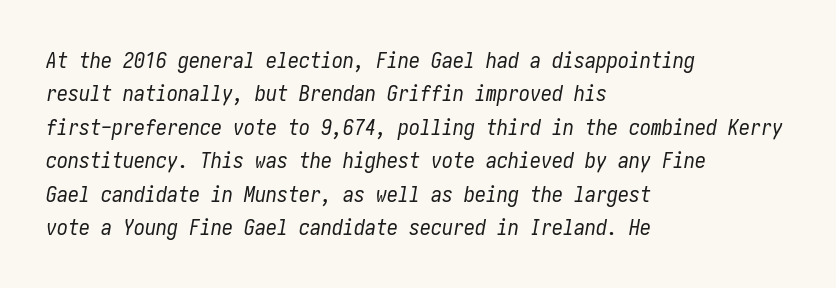
The strokes are not fattened; the text isn't bold. A typesetter would call this zero additional tracking. The area under the type is left untouched. Baseline-to-baseline distance is the conventional proportion of letter height.
